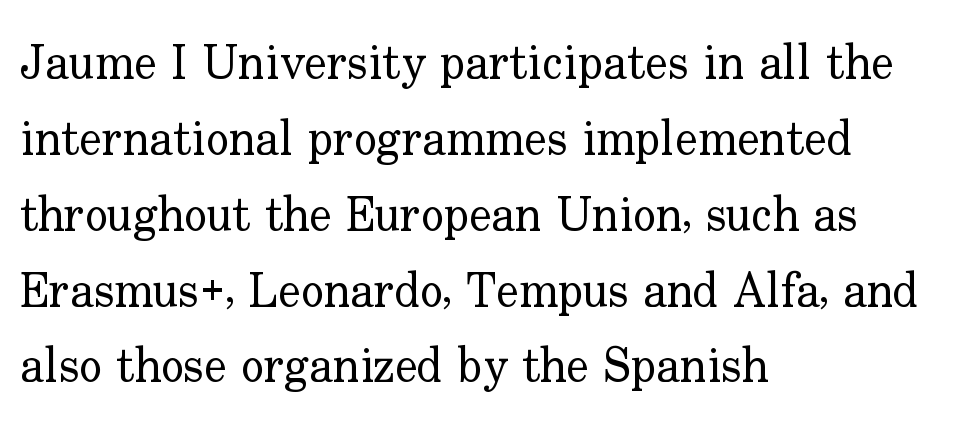
{"serif": "yes", "italic": "no", "bold": "no", "weight": "regular", "width": "normal", "stroke_contrast": "low", "x_height": "small", "monospaced": "no", "underline": "no", "align": "left", "line_spacing": "normal", "line_spacing_ratio": 1.58, "letter_spacing": "normal", "letter_spacing_em": 0.0, "glyph_px": 48}
